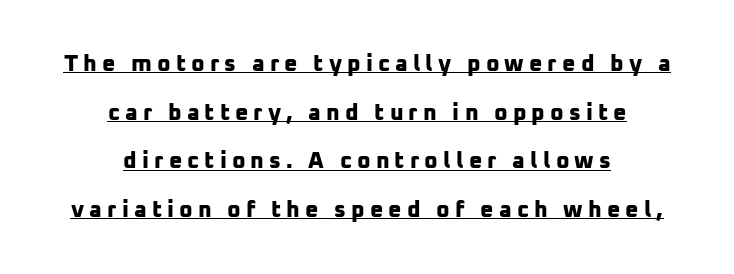
The image shows 23 px bold type; set centered, loose line spacing (2.11x), unusually wide letter spacing (+0.22 em), underlined.
